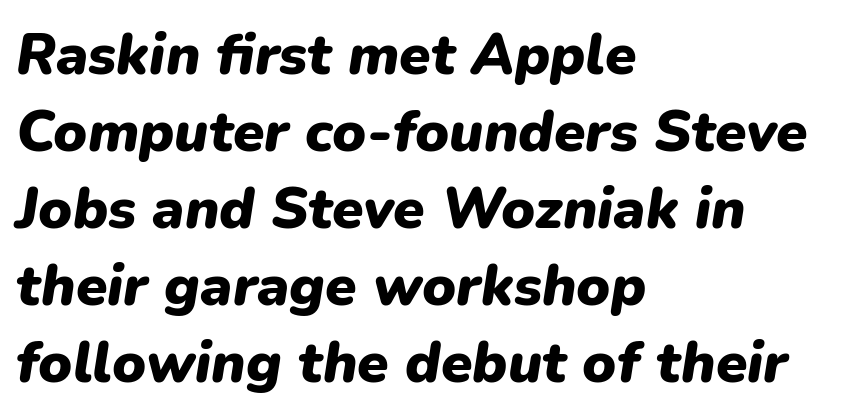
Q: Is the text bold? A: Yes.
Q: Is the text italic (slanted)? A: Yes, it leans right by about 9 degrees.
Q: Is the text underlined? A: No.
Q: How is the paragraph aligned? A: Left-aligned.
Q: Is the spacing between letters normal or unusually wide? A: Normal.
Q: Is the spacing between lines tight, normal or loose? A: Normal.
Q: Width (condensed, normal, or wide)? A: Normal.
Q: Stroke contrast? A: Low.
Q: x-height? A: Medium.
Q: Monospaced? A: No.
